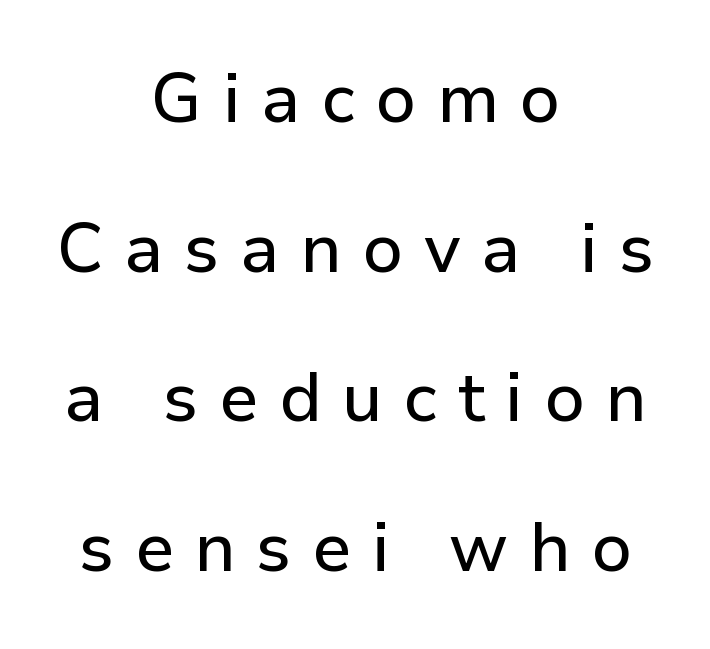
Baseline-to-baseline distance is far greater than the letter height. The letterforms stand isolated, each surrounded by extra space. These lines were composed using upright roman letters. Proportional: the letters do not fall into vertical columns. Anything drawn beneath the words? Only blank space.
